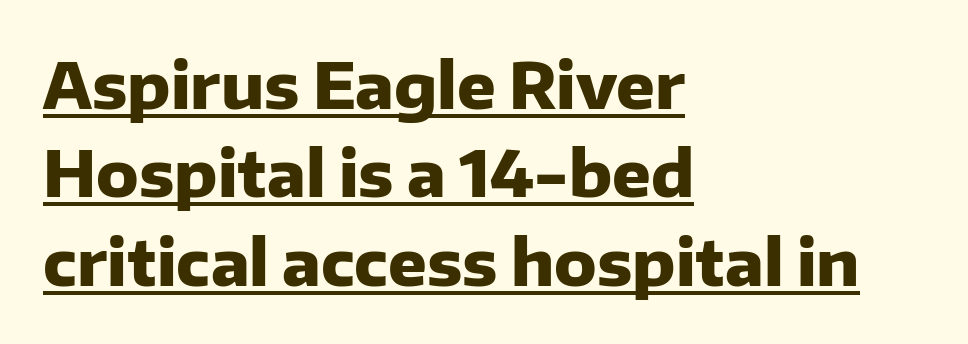
The image shows 64 px heavy sans-serif type, upright; set left-aligned, normal line spacing (1.38x), normal letter spacing, underlined; low stroke contrast and a medium x-height.
